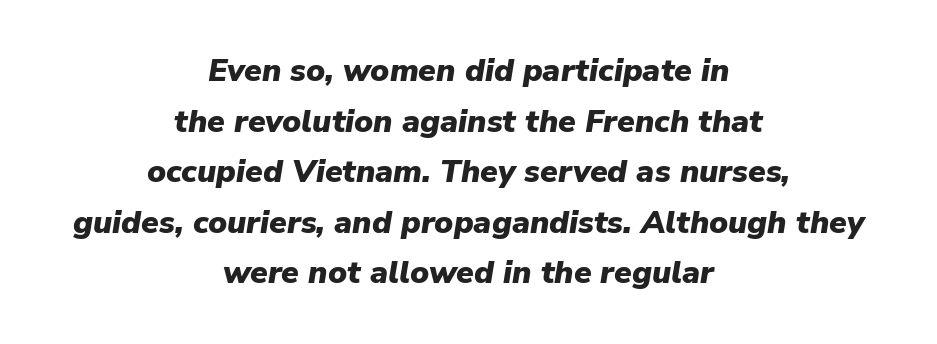
{"italic": "yes", "lean": "right", "slant_degrees": 9, "bold": "yes", "weight": "heavy", "width": "normal", "stroke_contrast": "low", "x_height": "medium", "monospaced": "no", "underline": "no", "align": "center", "line_spacing": "normal", "line_spacing_ratio": 1.58, "letter_spacing": "normal", "letter_spacing_em": 0.0, "glyph_px": 32}
